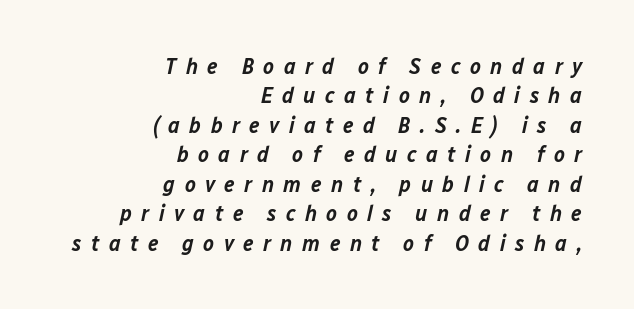
The rendering uses a moderate line-height, typical for paragraphs. Stems and bowls a touch heavier than normal — semibold. Words float on clear page, feet unadorned. Would a proofreader flag this as italicized? Yes. Compared with typical body copy, the letter spacing here is much looser.
